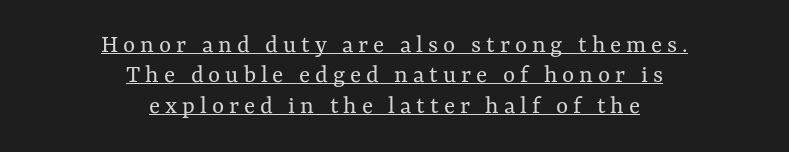
Caption: multi-line text, centered on the measure. The type sits square on the baseline with zero lean. The face used here appears with an underline applied. A light-to-regular cut is what we see here.
